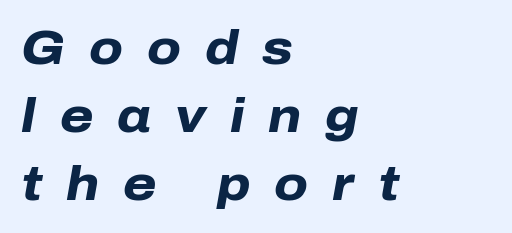
The image shows 48 px heavy type, italic (leaning right); set left-aligned, normal line spacing (1.42x), unusually wide letter spacing (+0.5 em), not underlined; low stroke contrast and a medium x-height.
